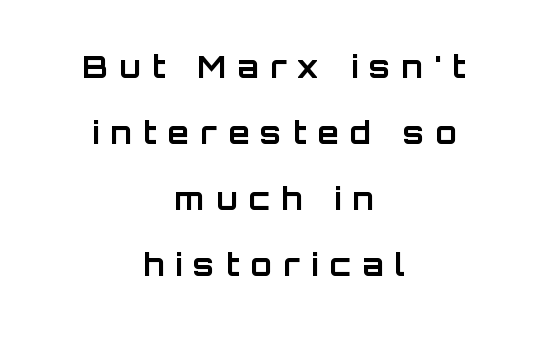
Q: Is the text bold? A: Yes.
Q: Is the text italic (slanted)? A: No, it is upright.
Q: Is the typeface a serif or a sans-serif typeface? A: Sans-serif.
Q: Is the text underlined? A: No.
Q: How is the paragraph aligned? A: Centered.
Q: Is the spacing between letters normal or unusually wide? A: Unusually wide.
Q: Is the spacing between lines tight, normal or loose? A: Loose.
Q: Width (condensed, normal, or wide)? A: Normal.
Q: Stroke contrast? A: Low.
Q: x-height? A: Large.
Q: Monospaced? A: No.
